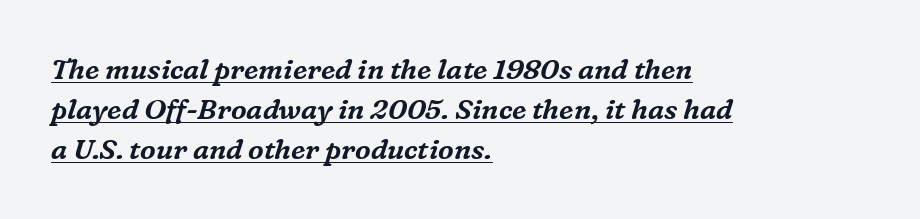
Q: Is the text italic (slanted)? A: Yes, it leans right by about 16 degrees.
Q: Is the typeface a serif or a sans-serif typeface? A: Serif.
Q: Is the text underlined? A: Yes.
Q: How is the paragraph aligned? A: Left-aligned.
Q: Is the spacing between letters normal or unusually wide? A: Normal.
Q: Is the spacing between lines tight, normal or loose? A: Normal.
Q: Width (condensed, normal, or wide)? A: Normal.
Q: Stroke contrast? A: Medium.
Q: x-height? A: Medium.
Q: Monospaced? A: No.
